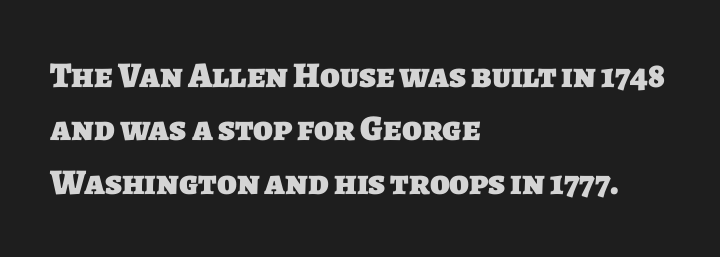
{"serif": "no", "bold": "yes", "weight": "heavy", "width": "normal", "stroke_contrast": "low", "x_height": "large", "monospaced": "no", "underline": "no", "align": "left", "line_spacing": "normal", "line_spacing_ratio": 1.48, "letter_spacing": "normal", "letter_spacing_em": 0.0, "glyph_px": 36}
